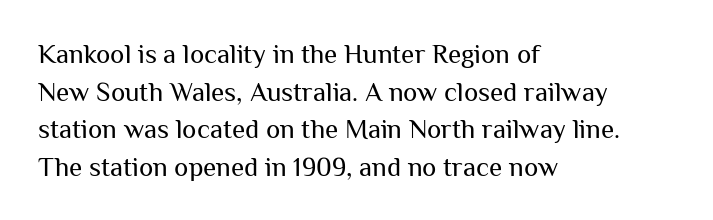
Q: Is the text bold? A: No.
Q: Is the text italic (slanted)? A: No, it is upright.
Q: Is the text underlined? A: No.
Q: How is the paragraph aligned? A: Left-aligned.
Q: Is the spacing between letters normal or unusually wide? A: Normal.
Q: Is the spacing between lines tight, normal or loose? A: Normal.
